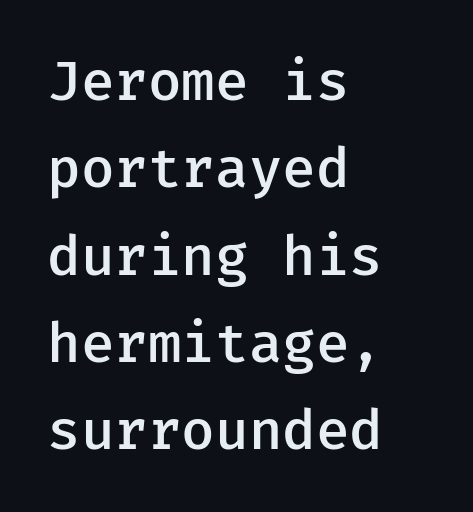
{"serif": "no", "italic": "no", "bold": "semi", "weight": "semibold", "width": "normal", "stroke_contrast": "low", "x_height": "medium", "underline": "no", "align": "left", "line_spacing": "normal", "line_spacing_ratio": 1.56, "letter_spacing": "normal", "letter_spacing_em": 0.0, "glyph_px": 56}
